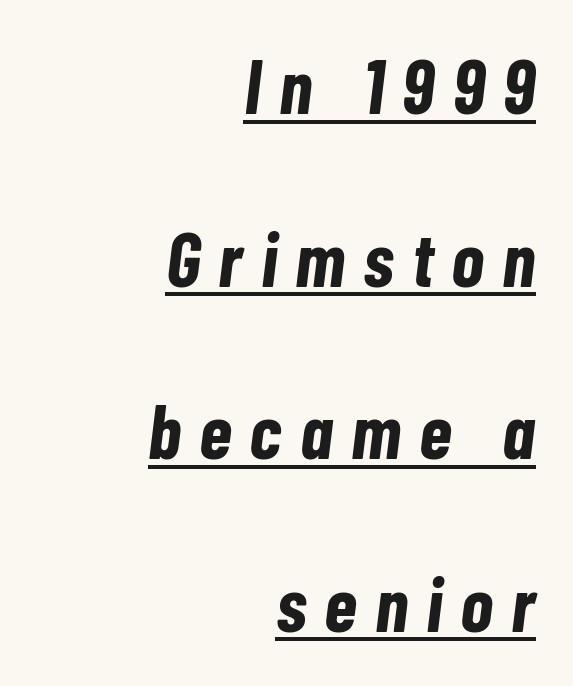
Summary of weight: heavy, a full bold. Successive baselines arrive slowly, with a big drop between each. Proportional: the letters do not fall into vertical columns. A typesetter would call this heavily tracked-out type.
